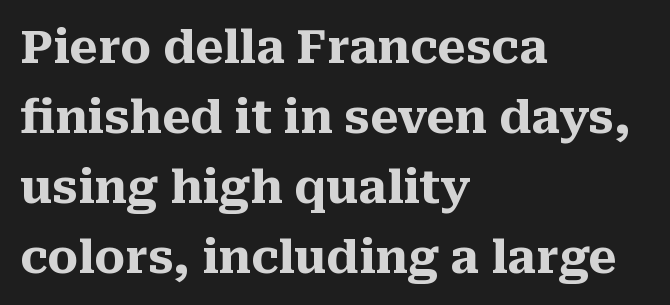
Q: Is the text bold? A: Yes.
Q: Is the text italic (slanted)? A: No, it is upright.
Q: Is the typeface a serif or a sans-serif typeface? A: Serif.
Q: Is the text underlined? A: No.
Q: How is the paragraph aligned? A: Left-aligned.
Q: Is the spacing between letters normal or unusually wide? A: Normal.
Q: Is the spacing between lines tight, normal or loose? A: Normal.
Q: Width (condensed, normal, or wide)? A: Normal.
Q: Stroke contrast? A: Medium.
Q: x-height? A: Medium.
Q: Monospaced? A: No.
